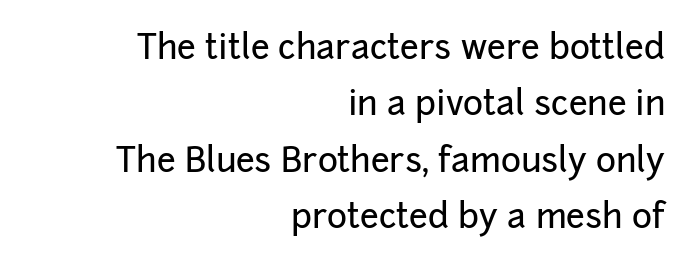
{"serif": "no", "italic": "no", "width": "normal", "stroke_contrast": "low", "x_height": "medium", "monospaced": "no", "underline": "no", "align": "right", "line_spacing": "normal", "line_spacing_ratio": 1.66, "letter_spacing": "normal", "letter_spacing_em": 0.0, "glyph_px": 34}
